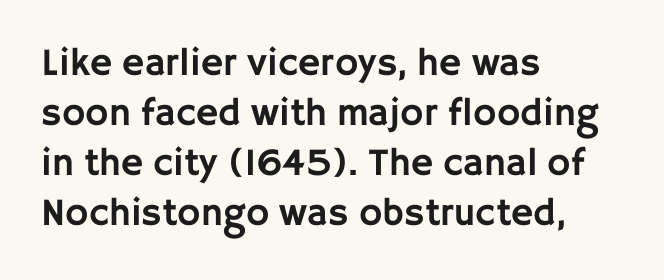
{"serif": "no", "italic": "no", "width": "normal", "stroke_contrast": "low", "x_height": "large", "monospaced": "no", "underline": "no", "align": "left", "line_spacing": "normal", "line_spacing_ratio": 1.28, "letter_spacing": "normal", "letter_spacing_em": 0.0, "glyph_px": 39}
